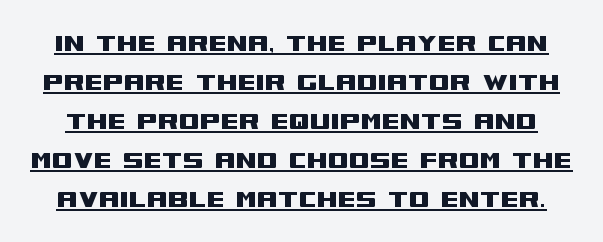
Q: Is the text italic (slanted)? A: No, it is upright.
Q: Is the typeface a serif or a sans-serif typeface? A: Sans-serif.
Q: Is the text underlined? A: Yes.
Q: Is the spacing between letters normal or unusually wide? A: Normal.
Q: Is the spacing between lines tight, normal or loose? A: Normal.
Q: Width (condensed, normal, or wide)? A: Wide.
Q: Stroke contrast? A: Medium.
Q: x-height? A: Large.
Q: Monospaced? A: No.
